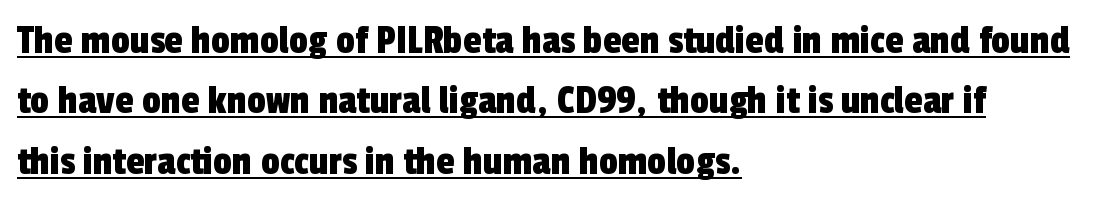
The image shows 42 px condensed sans-serif type; set left-aligned, normal line spacing (1.44x), normal letter spacing, underlined; a medium x-height.
